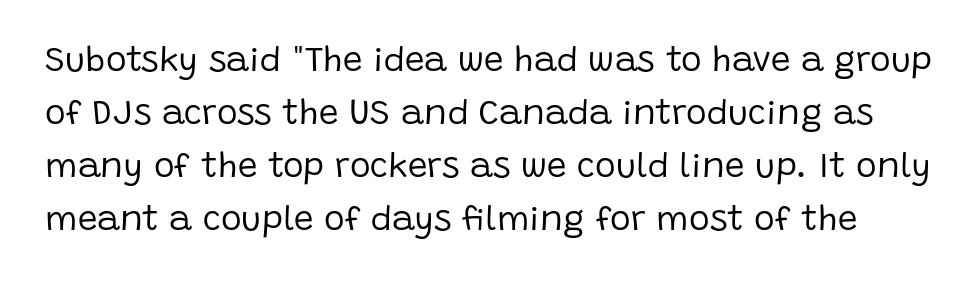
The designer went with a sans here, leaving each stem footless. Honestly, there is no underline to notice here at all. Proportional: the letters do not fall into vertical columns. The typography opts for an upright posture over an oblique one. A light-to-regular cut is what we see here.
